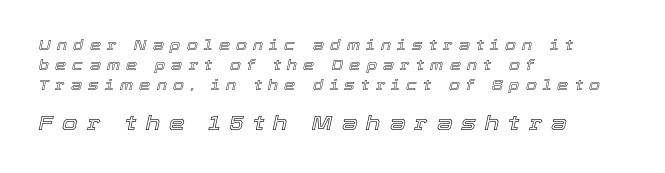
Has an underline been added? It has not. These lines stack with their left ends in a neat column. Style check: oblique. Caption: expanded tracking, letters set apart. Regarding leading, the lines here are spaced in the standard way.
